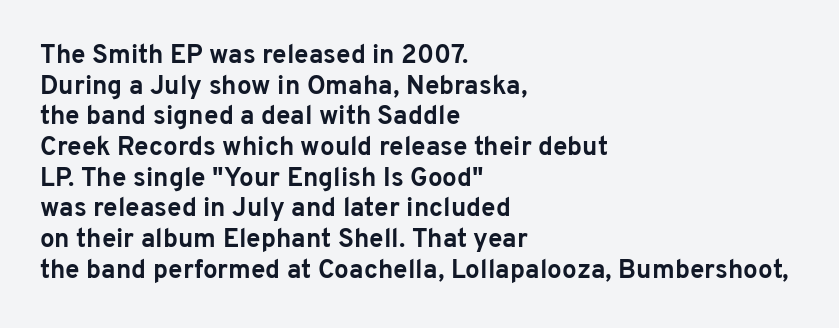
The image shows 26 px bold type, upright; set left-aligned, line spacing 1.18x, normal letter spacing, not underlined.
